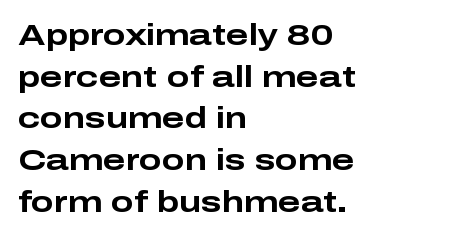
{"serif": "no", "italic": "no", "bold": "yes", "weight": "bold", "width": "wide", "stroke_contrast": "low", "x_height": "medium", "monospaced": "no", "underline": "no", "align": "left", "line_spacing": "normal", "line_spacing_ratio": 1.39, "letter_spacing": "normal", "letter_spacing_em": 0.0, "glyph_px": 30}
